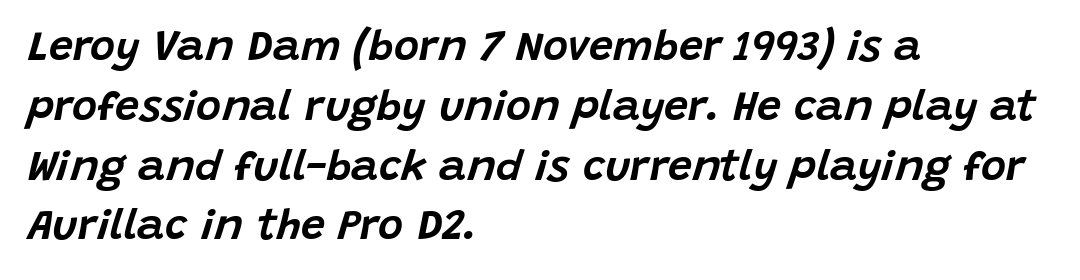
Q: Is the text italic (slanted)? A: Yes, it leans right by about 15 degrees.
Q: Is the text underlined? A: No.
Q: How is the paragraph aligned? A: Left-aligned.
Q: Is the spacing between letters normal or unusually wide? A: Normal.
Q: Is the spacing between lines tight, normal or loose? A: Normal.
Q: Width (condensed, normal, or wide)? A: Normal.
Q: Stroke contrast? A: Low.
Q: x-height? A: Large.
Q: Monospaced? A: No.
